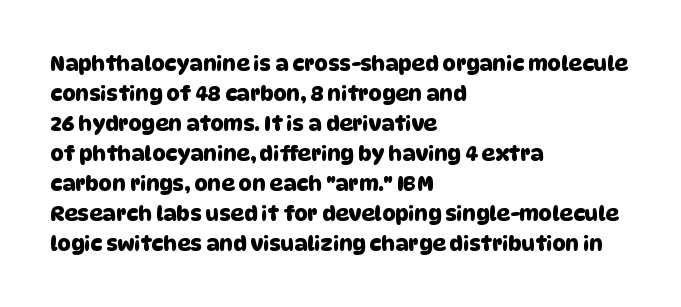
The image shows 21 px text type; set left-aligned, normal line spacing (1.43x), normal letter spacing, not underlined.
